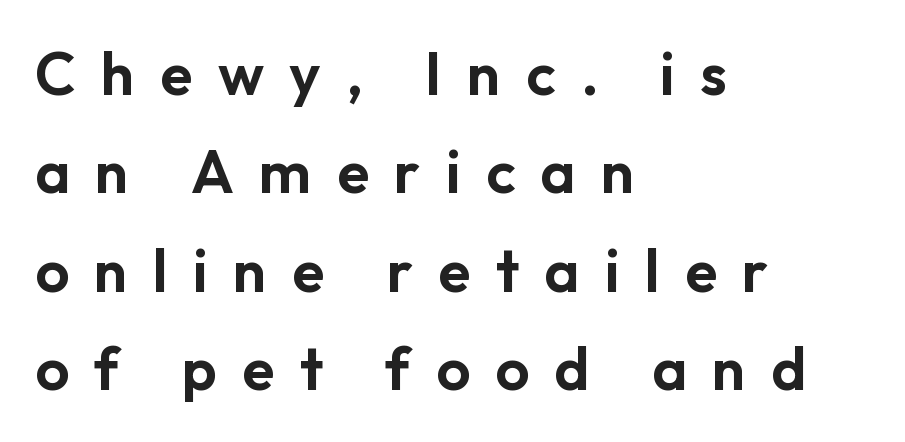
The image shows 60 px sans-serif type, upright; set left-aligned, normal line spacing (1.64x), unusually wide letter spacing (+0.42 em), not underlined; low stroke contrast and a medium x-height.
